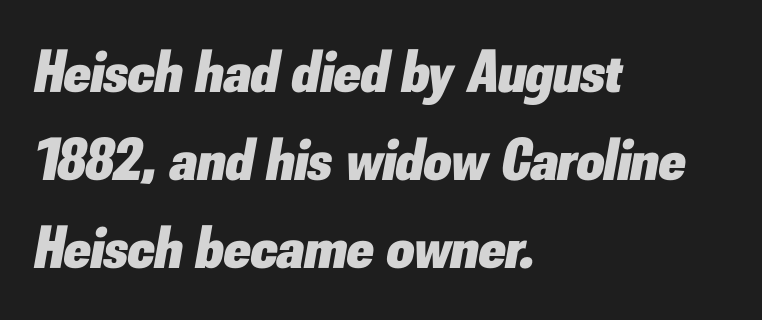
{"italic": "yes", "lean": "right", "slant_degrees": 10, "bold": "yes", "weight": "heavy", "width": "normal", "stroke_contrast": "low", "x_height": "small", "monospaced": "no", "underline": "no", "align": "left", "line_spacing": "normal", "line_spacing_ratio": 1.47, "letter_spacing": "normal", "letter_spacing_em": 0.0, "glyph_px": 60}
